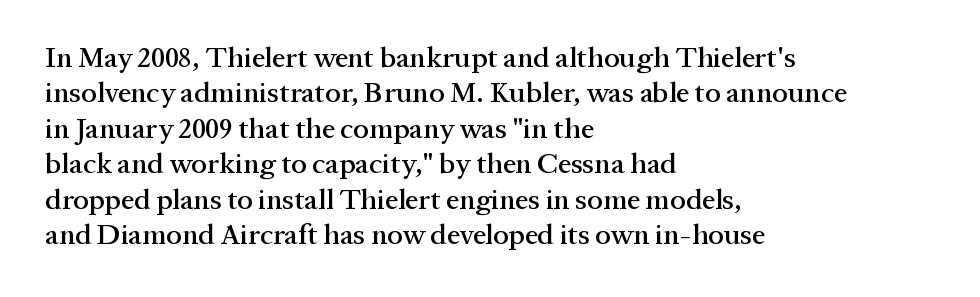
Q: Is the text italic (slanted)? A: No, it is upright.
Q: Is the typeface a serif or a sans-serif typeface? A: Serif.
Q: Is the text underlined? A: No.
Q: How is the paragraph aligned? A: Left-aligned.
Q: Is the spacing between letters normal or unusually wide? A: Normal.
Q: Width (condensed, normal, or wide)? A: Normal.
Q: Stroke contrast? A: Medium.
Q: x-height? A: Medium.
Q: Monospaced? A: No.
